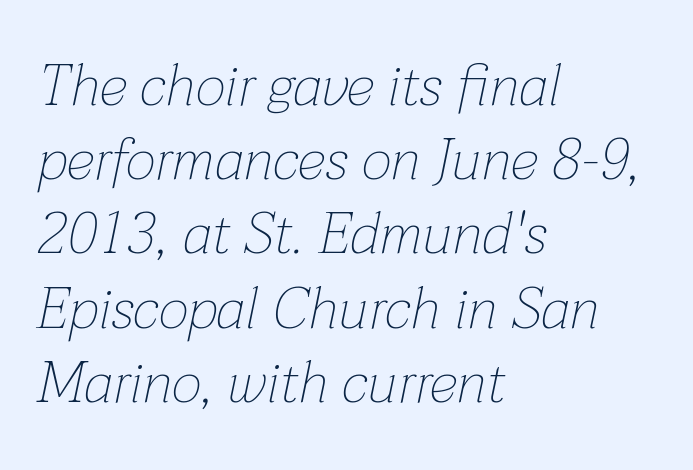
The image shows 58 px thin type, italic (leaning right); set left-aligned, normal line spacing (1.28x), normal letter spacing, not underlined; low stroke contrast and a medium x-height.
